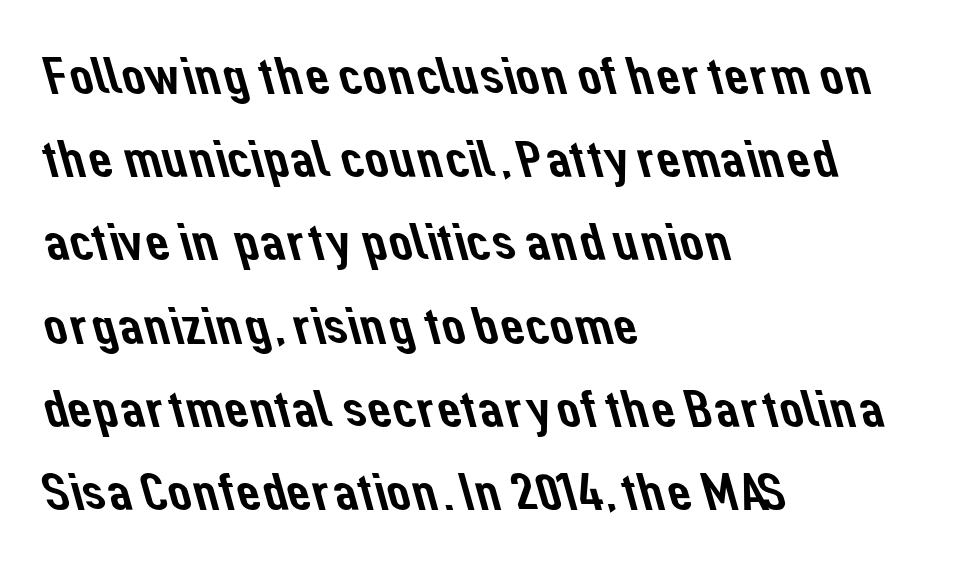
The image shows 53 px sans-serif type; set left-aligned, normal line spacing (1.57x), normal letter spacing, not underlined; low stroke contrast and a medium x-height.
